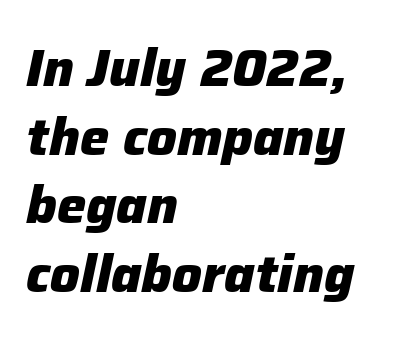
Q: Is the text bold? A: Yes.
Q: Is the text italic (slanted)? A: Yes, it leans right by about 12 degrees.
Q: Is the text underlined? A: No.
Q: How is the paragraph aligned? A: Left-aligned.
Q: Is the spacing between letters normal or unusually wide? A: Normal.
Q: Is the spacing between lines tight, normal or loose? A: Normal.
Q: Width (condensed, normal, or wide)? A: Normal.
Q: Stroke contrast? A: Low.
Q: x-height? A: Medium.
Q: Monospaced? A: No.
